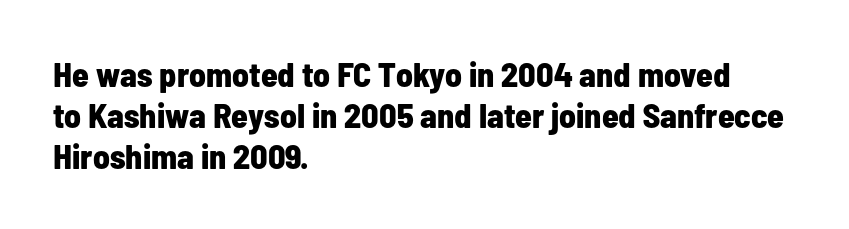
{"serif": "no", "italic": "no", "bold": "yes", "weight": "bold", "width": "condensed", "stroke_contrast": "low", "x_height": "medium", "monospaced": "no", "underline": "no", "align": "left", "line_spacing_ratio": 1.2, "letter_spacing": "normal", "letter_spacing_em": 0.0, "glyph_px": 34}
